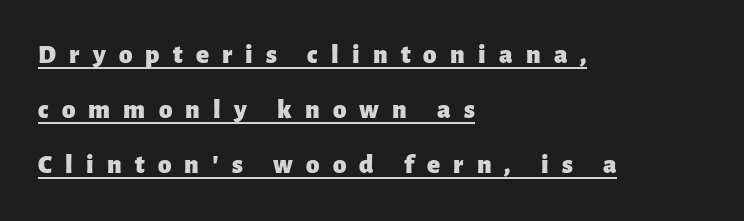
Q: Is the text bold? A: Yes.
Q: Is the text italic (slanted)? A: No, it is upright.
Q: Is the text underlined? A: Yes.
Q: How is the paragraph aligned? A: Left-aligned.
Q: Is the spacing between letters normal or unusually wide? A: Unusually wide.
Q: Is the spacing between lines tight, normal or loose? A: Loose.
